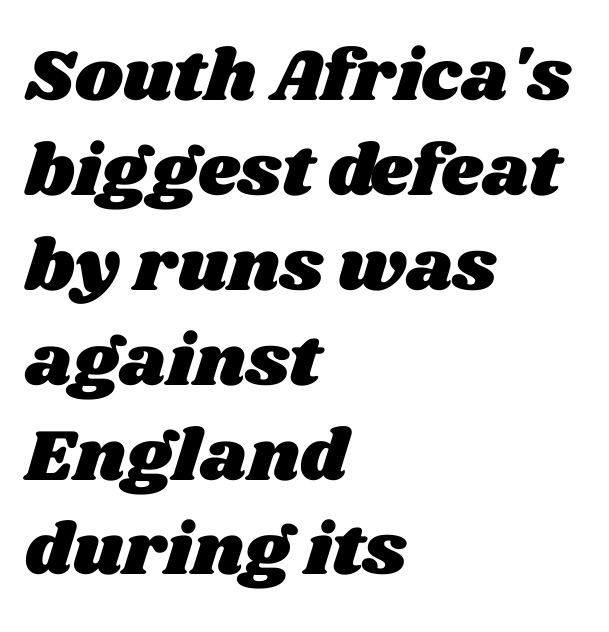
The paragraph shown leans on its left margin. Check the space under the baseline: it is left empty. Think of a printed novel: that variable character pitch is what you see here. Compared with typical paragraphs, the rows here are spaced about the same. The letterforms sit shoulder to shoulder at normal distance.
